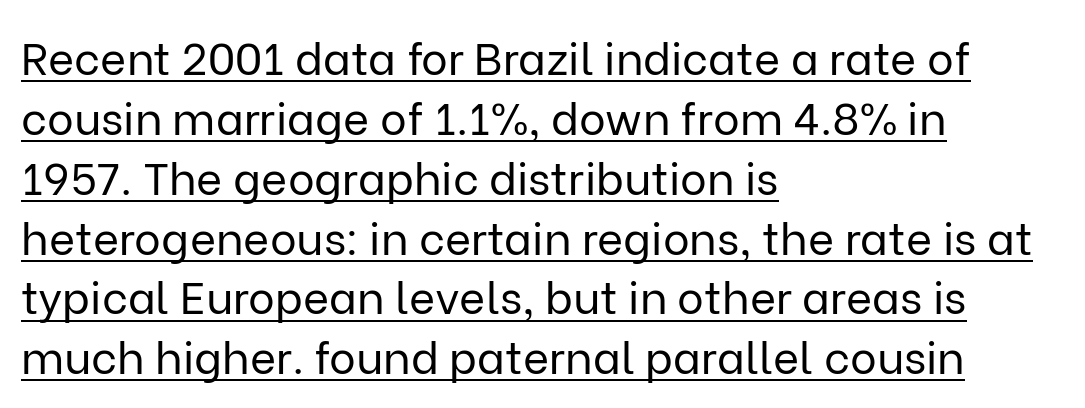
Q: Is the text bold? A: No.
Q: Is the text italic (slanted)? A: No, it is upright.
Q: Is the typeface a serif or a sans-serif typeface? A: Sans-serif.
Q: Is the text underlined? A: Yes.
Q: How is the paragraph aligned? A: Left-aligned.
Q: Is the spacing between letters normal or unusually wide? A: Normal.
Q: Is the spacing between lines tight, normal or loose? A: Normal.
Q: Width (condensed, normal, or wide)? A: Normal.
Q: Stroke contrast? A: Low.
Q: x-height? A: Medium.
Q: Monospaced? A: No.
